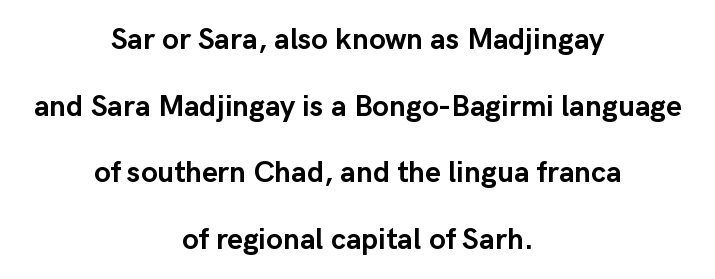
The image shows 30 px semibold sans-serif type, upright; set centered, loose line spacing (2.22x), normal letter spacing, not underlined; low stroke contrast and a medium x-height.
